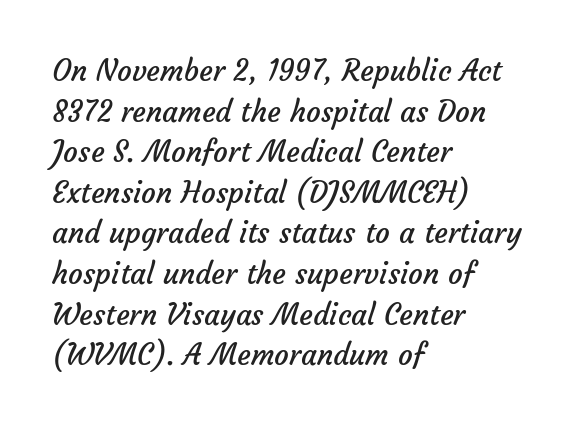
The image shows 29 px regular-weight sans-serif type; set left-aligned, normal line spacing (1.4x), normal letter spacing, not underlined; low stroke contrast and a medium x-height.
